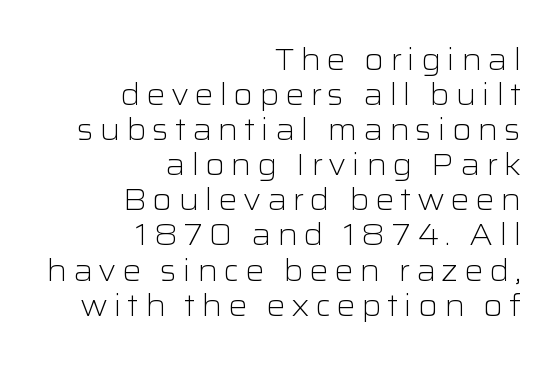
Is the type heavy? It reads as light-to-regular instead. Style check: upright. Note the varied advance widths — an 'i' is clearly narrower than an 'm'. The paragraph has a hard right edge and a soft left edge. Rule under the text: the space is simply empty.
